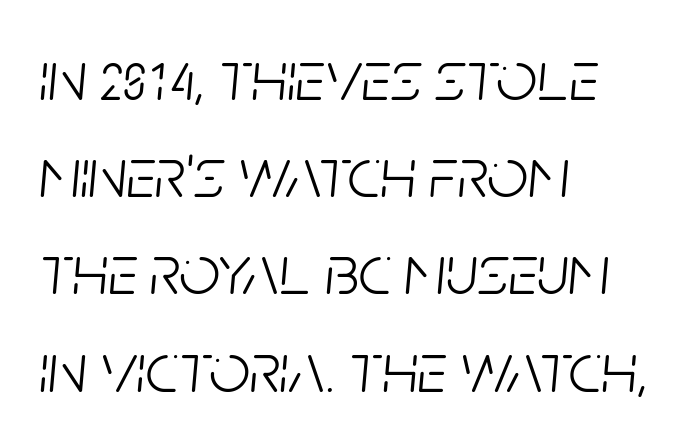
{"italic": "yes", "lean": "right", "slant_degrees": 5, "bold": "no", "weight": "light", "width": "condensed", "stroke_contrast": "low", "x_height": "large", "monospaced": "no", "underline": "no", "align": "left", "line_spacing": "normal", "line_spacing_ratio": 1.35, "letter_spacing": "normal", "letter_spacing_em": 0.0, "glyph_px": 72}
